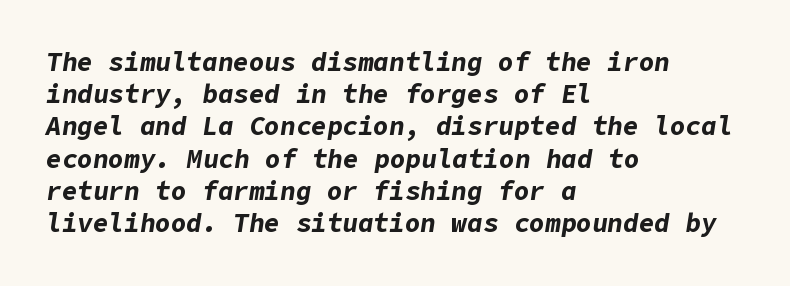
{"italic": "yes", "lean": "right", "slant_degrees": 9, "bold": "yes", "underline": "no", "align": "left", "line_spacing_ratio": 1.24, "letter_spacing": "normal", "letter_spacing_em": 0.0, "glyph_px": 26}
